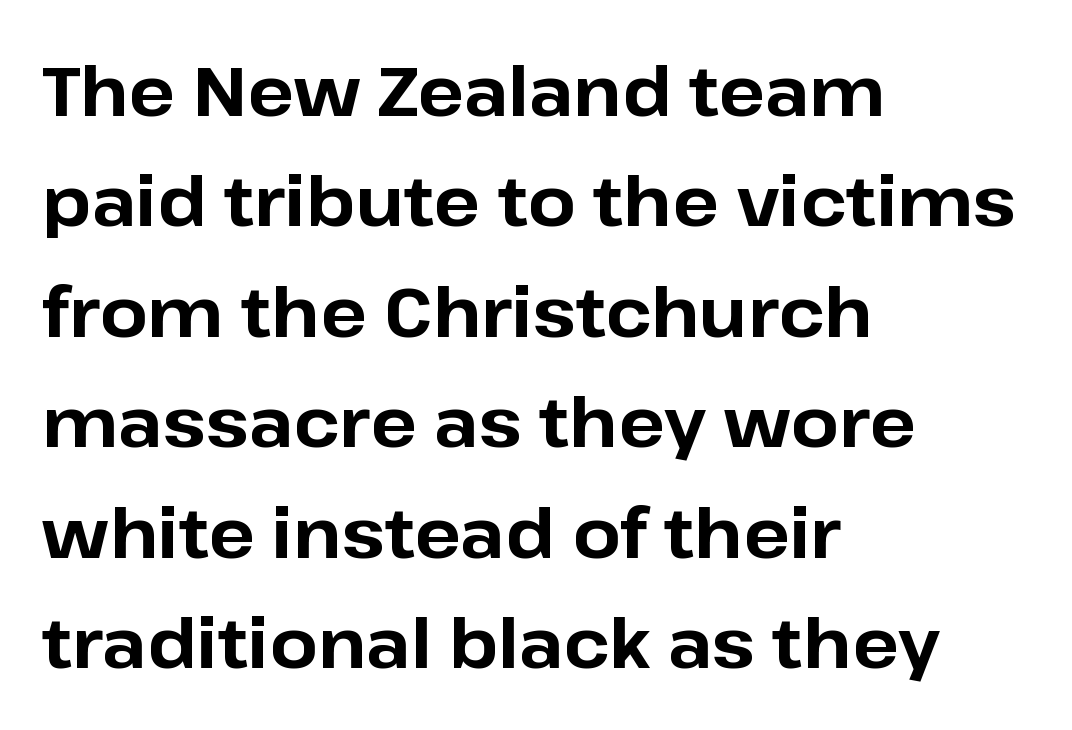
Q: Is the text bold? A: Yes.
Q: Is the text italic (slanted)? A: No, it is upright.
Q: Is the typeface a serif or a sans-serif typeface? A: Sans-serif.
Q: Is the text underlined? A: No.
Q: How is the paragraph aligned? A: Left-aligned.
Q: Is the spacing between letters normal or unusually wide? A: Normal.
Q: Is the spacing between lines tight, normal or loose? A: Normal.
Q: Width (condensed, normal, or wide)? A: Normal.
Q: Stroke contrast? A: Low.
Q: x-height? A: Medium.
Q: Monospaced? A: No.
